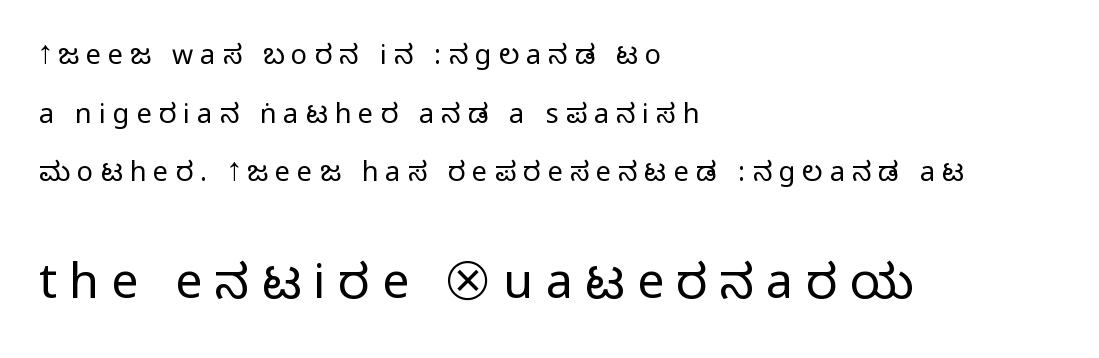
If you measured baseline to baseline, you'd find a long distance. Reading down the block, your eye returns to a fixed left position each line. Beneath every word, the page is bare. These lines are rendered in a variable-pitch font.
